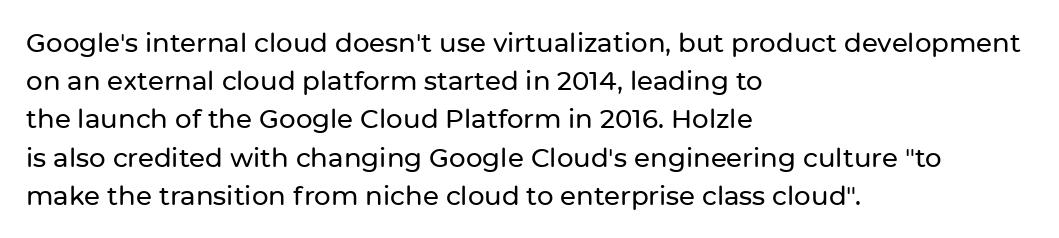
Q: Is the text italic (slanted)? A: No, it is upright.
Q: Is the text underlined? A: No.
Q: How is the paragraph aligned? A: Left-aligned.
Q: Is the spacing between letters normal or unusually wide? A: Normal.
Q: Is the spacing between lines tight, normal or loose? A: Normal.
